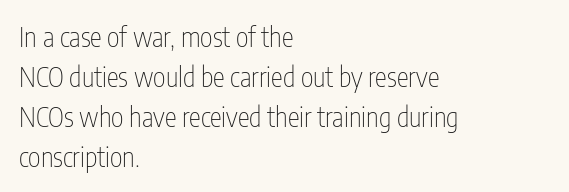
Q: Is the text bold? A: No.
Q: Is the text italic (slanted)? A: No, it is upright.
Q: Is the text underlined? A: No.
Q: How is the paragraph aligned? A: Left-aligned.
Q: Is the spacing between letters normal or unusually wide? A: Normal.
Q: Is the spacing between lines tight, normal or loose? A: Normal.
